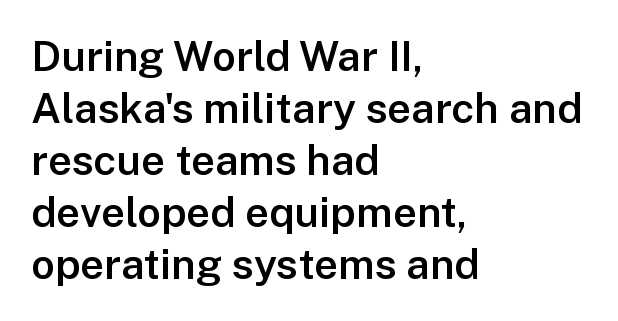
The image shows 42 px semibold sans-serif type, upright; set left-aligned, line spacing 1.24x, normal letter spacing, not underlined; low stroke contrast and a medium x-height.
